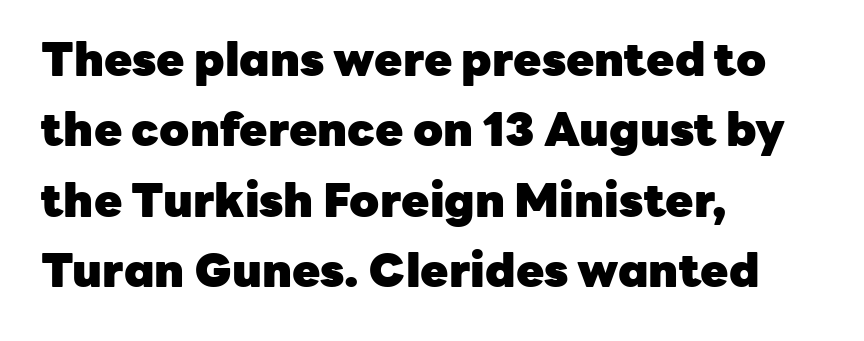
Q: Is the text bold? A: Yes.
Q: Is the text italic (slanted)? A: No, it is upright.
Q: Is the typeface a serif or a sans-serif typeface? A: Sans-serif.
Q: Is the text underlined? A: No.
Q: How is the paragraph aligned? A: Left-aligned.
Q: Is the spacing between letters normal or unusually wide? A: Normal.
Q: Is the spacing between lines tight, normal or loose? A: Normal.
Q: Width (condensed, normal, or wide)? A: Normal.
Q: Stroke contrast? A: Low.
Q: x-height? A: Medium.
Q: Monospaced? A: No.
